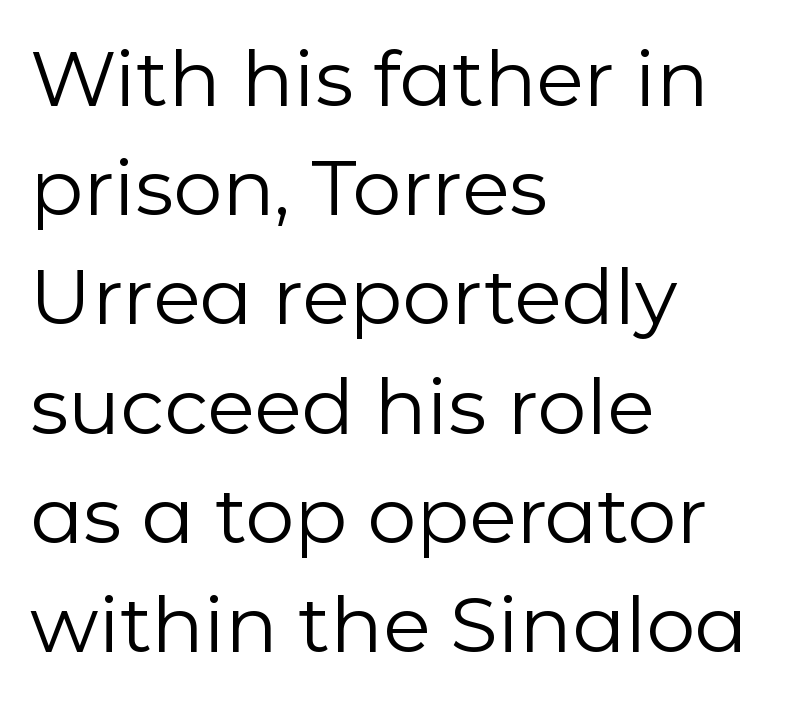
Q: Is the text bold? A: No.
Q: Is the text italic (slanted)? A: No, it is upright.
Q: Is the typeface a serif or a sans-serif typeface? A: Sans-serif.
Q: Is the text underlined? A: No.
Q: How is the paragraph aligned? A: Left-aligned.
Q: Is the spacing between letters normal or unusually wide? A: Normal.
Q: Is the spacing between lines tight, normal or loose? A: Normal.
Q: Width (condensed, normal, or wide)? A: Normal.
Q: Stroke contrast? A: Low.
Q: x-height? A: Medium.
Q: Monospaced? A: No.
